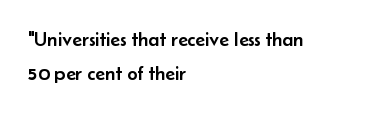
Q: Is the text italic (slanted)? A: No, it is upright.
Q: Is the text underlined? A: No.
Q: How is the paragraph aligned? A: Left-aligned.
Q: Is the spacing between letters normal or unusually wide? A: Normal.
Q: Is the spacing between lines tight, normal or loose? A: Normal.
